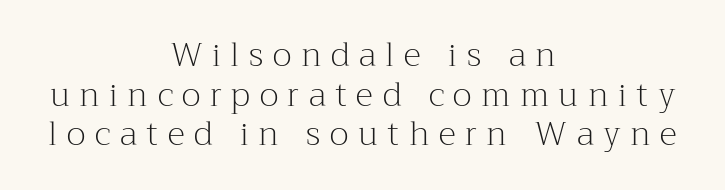
{"serif": "yes", "italic": "no", "bold": "no", "weight": "light", "width": "normal", "stroke_contrast": "medium", "x_height": "medium", "monospaced": "no", "underline": "no", "align": "center", "line_spacing_ratio": 1.2, "letter_spacing": "wide", "letter_spacing_em": 0.29, "glyph_px": 33}
